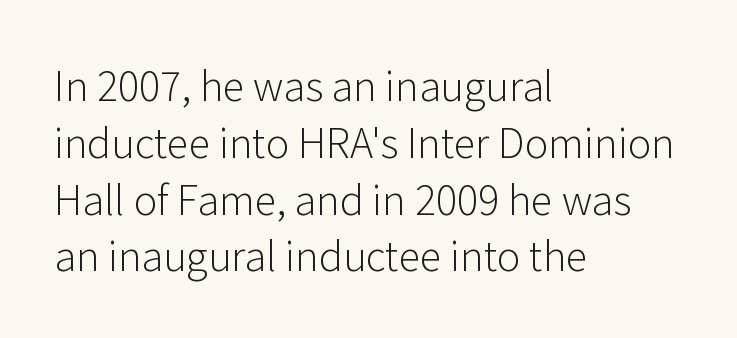
Check where the strokes stop: nothing finishes them off — pure sans. The type is set solid horizontally, with unmodified tracking. The lettering stays uniformly vertical, giving the passage a roman look. The zone under the glyphs is completely vacant. Proportional: the letters do not fall into vertical columns.
